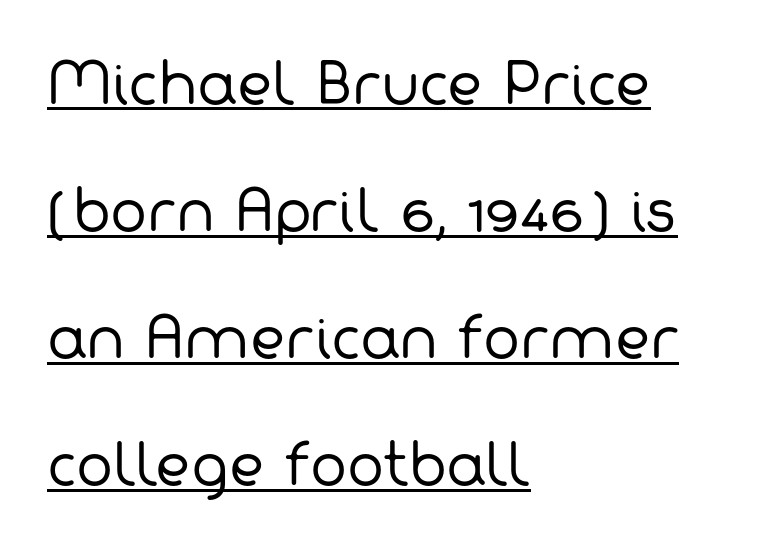
These glyphs show unthickened strokes, regular width or finer. The letters carry no serifs — their stems end cleanly without finishing strokes. This block would shrink considerably if given ordinary leading; it's expanded now. The rag falls on the right side of this text block.
